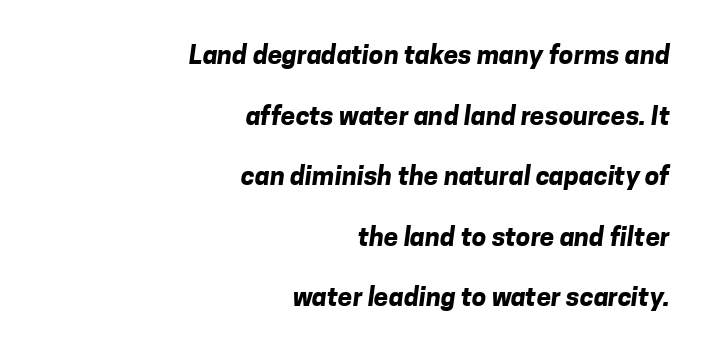
{"bold": "yes", "underline": "no", "align": "right", "line_spacing": "loose", "line_spacing_ratio": 2.33, "letter_spacing": "normal", "letter_spacing_em": 0.0, "glyph_px": 26}
